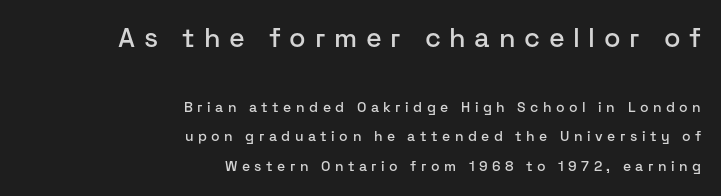
Q: Is the text italic (slanted)? A: No, it is upright.
Q: Is the text underlined? A: No.
Q: How is the paragraph aligned? A: Right-aligned.
Q: Is the spacing between letters normal or unusually wide? A: Unusually wide.
Q: Is the spacing between lines tight, normal or loose? A: Loose.
Q: Which block of text is set in a larger size, the first (top) or the second (bottom)? A: The first (top) one.
